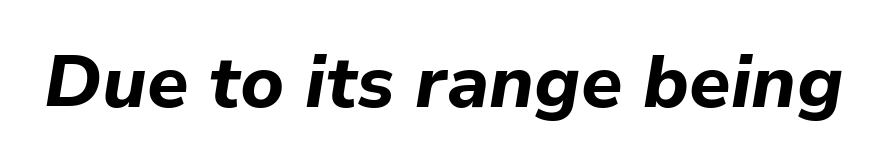
Looks like regular typesetting: each glyph gets only the width it needs. Letter spacing: default. Descenders are the only things crossing below the line. These lines carry a lot of weight — the face is fully bold. These lines were composed using italics.
